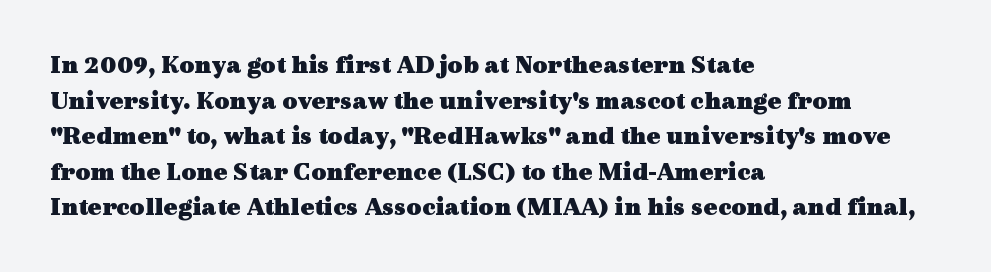
Descenders are the only things crossing below the line. Weight: bold. The tracking reads as untouched default to a designer's eye. A typesetter would mark this as roman, not italic.
